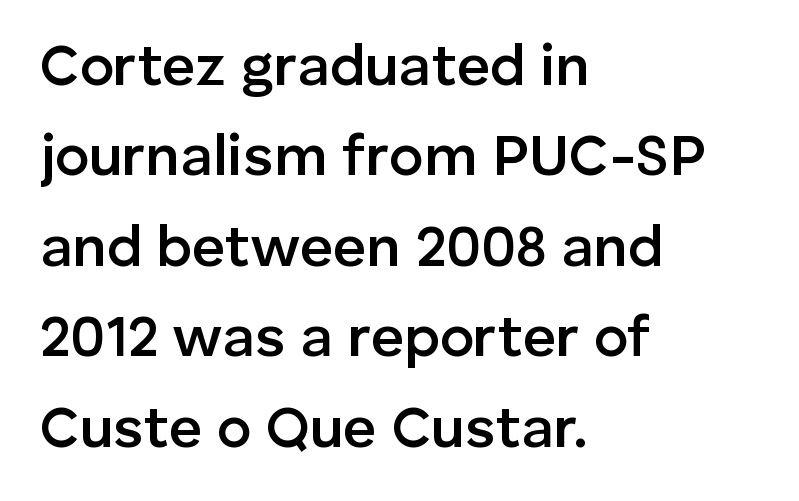
Q: Is the text bold? A: Semi-bold.
Q: Is the text italic (slanted)? A: No, it is upright.
Q: Is the typeface a serif or a sans-serif typeface? A: Sans-serif.
Q: Is the text underlined? A: No.
Q: How is the paragraph aligned? A: Left-aligned.
Q: Is the spacing between letters normal or unusually wide? A: Normal.
Q: Is the spacing between lines tight, normal or loose? A: Normal.
Q: Width (condensed, normal, or wide)? A: Normal.
Q: Stroke contrast? A: Low.
Q: x-height? A: Medium.
Q: Monospaced? A: No.
